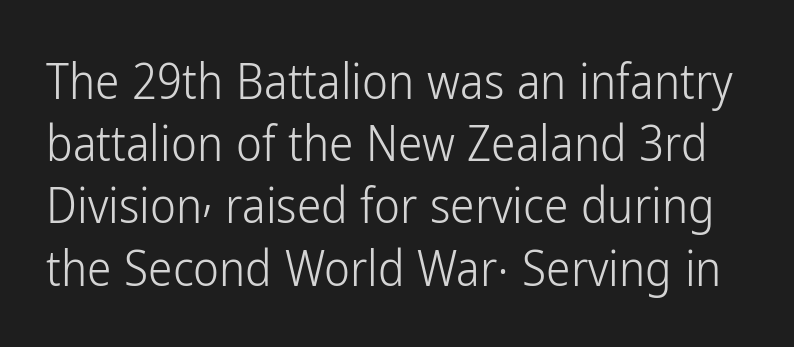
{"serif": "no", "italic": "no", "bold": "no", "weight": "light", "width": "condensed", "stroke_contrast": "low", "x_height": "medium", "monospaced": "no", "underline": "no", "line_spacing": "normal", "line_spacing_ratio": 1.27, "letter_spacing": "normal", "letter_spacing_em": 0.0, "glyph_px": 49}
